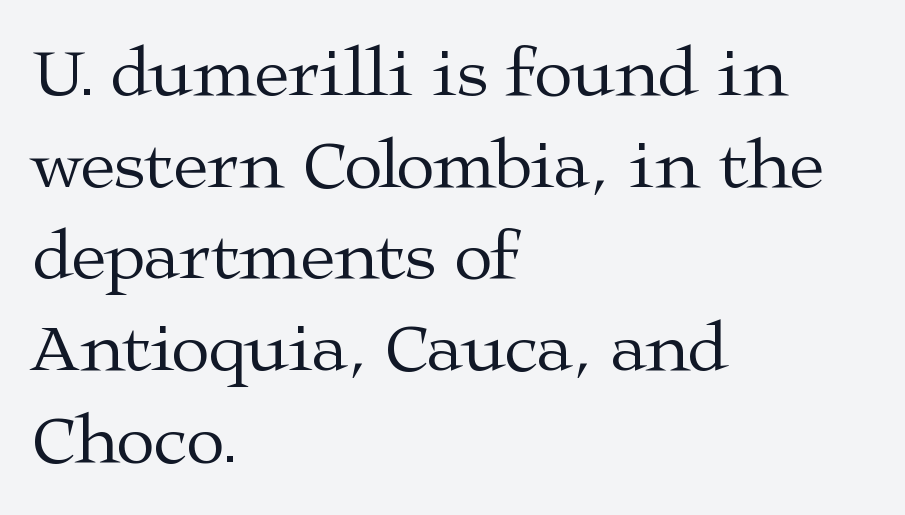
Q: Is the text bold? A: No.
Q: Is the text italic (slanted)? A: No, it is upright.
Q: Is the typeface a serif or a sans-serif typeface? A: Serif.
Q: Is the text underlined? A: No.
Q: How is the paragraph aligned? A: Left-aligned.
Q: Is the spacing between letters normal or unusually wide? A: Normal.
Q: Is the spacing between lines tight, normal or loose? A: Normal.
Q: Width (condensed, normal, or wide)? A: Wide.
Q: Stroke contrast? A: Medium.
Q: x-height? A: Medium.
Q: Monospaced? A: No.
